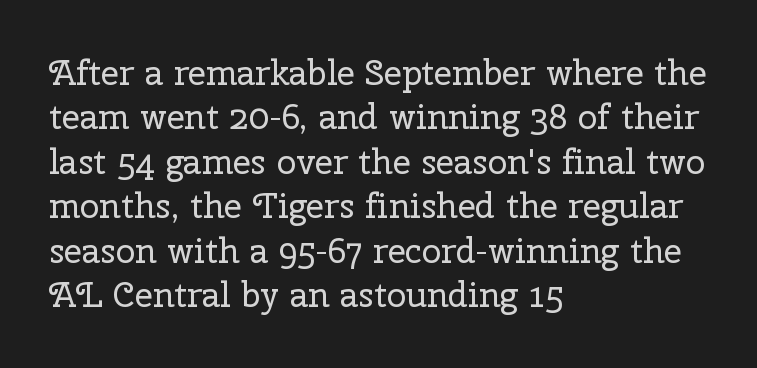
Q: Is the text bold? A: No.
Q: Is the text italic (slanted)? A: No, it is upright.
Q: Is the typeface a serif or a sans-serif typeface? A: Serif.
Q: Is the text underlined? A: No.
Q: How is the paragraph aligned? A: Left-aligned.
Q: Is the spacing between letters normal or unusually wide? A: Normal.
Q: Is the spacing between lines tight, normal or loose? A: Normal.
Q: Width (condensed, normal, or wide)? A: Normal.
Q: Stroke contrast? A: Low.
Q: x-height? A: Medium.
Q: Monospaced? A: No.
